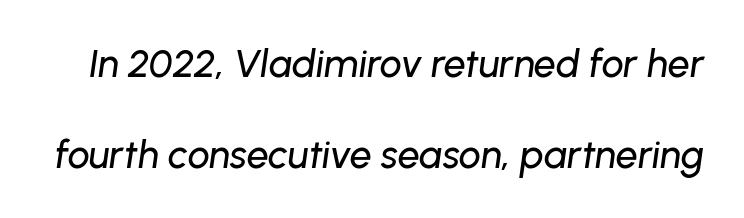
Q: Is the text italic (slanted)? A: Yes, it leans right by about 8 degrees.
Q: Is the text underlined? A: No.
Q: Is the spacing between letters normal or unusually wide? A: Normal.
Q: Is the spacing between lines tight, normal or loose? A: Loose.
Q: Width (condensed, normal, or wide)? A: Normal.
Q: Stroke contrast? A: Low.
Q: x-height? A: Medium.
Q: Monospaced? A: No.
